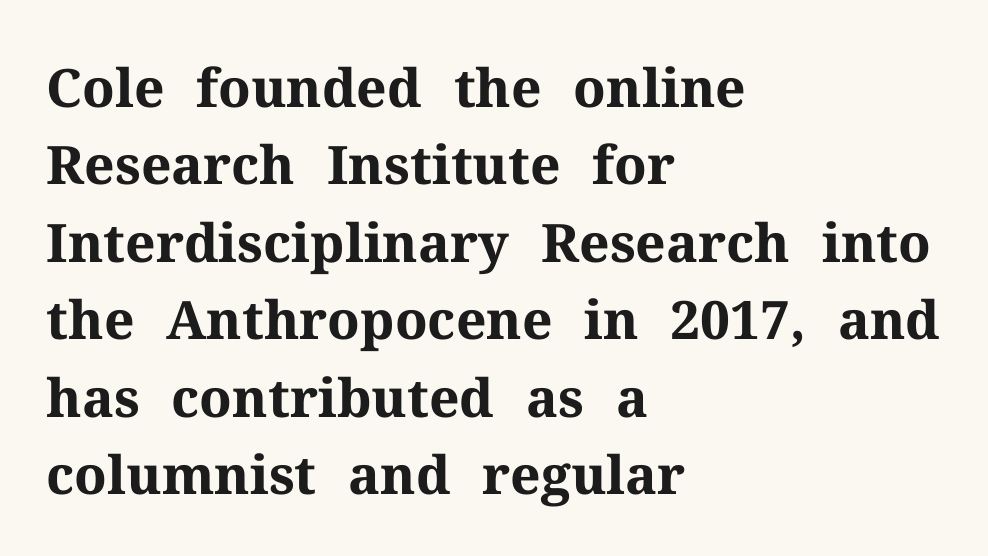
Font category for this specimen: serif. Clear beneath every line of the passage. Compared with an ordinary text face, these strokes are far heavier — a full bold. Caption: standard tracking, unaltered.
